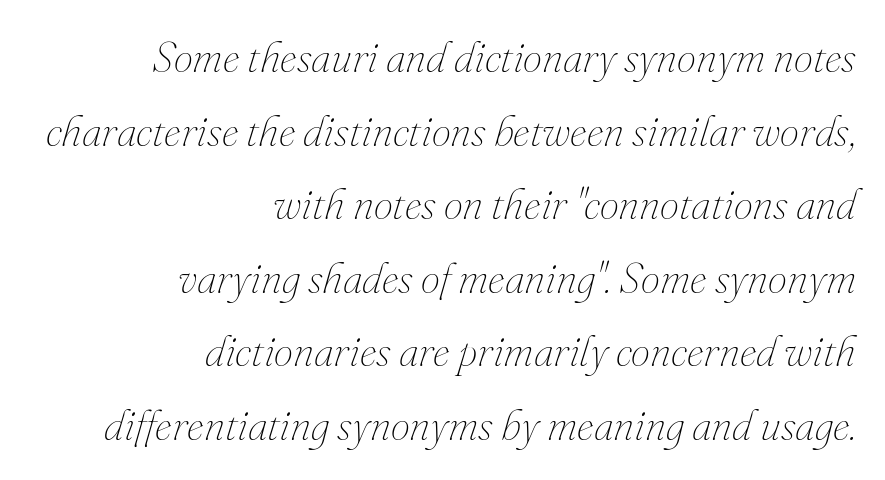
Rule under the text: the space is simply empty. Do the characters align in a grid? No, the font is proportional. Each line ends at the same right margin while the left side varies. A light-to-regular cut is what we see here. The gaps between neighbouring characters are ordinary and unremarkable.
